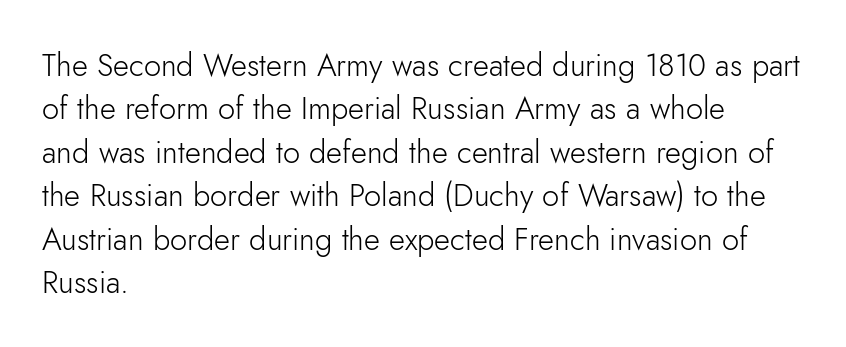
{"serif": "no", "italic": "no", "bold": "no", "weight": "light", "width": "normal", "stroke_contrast": "low", "x_height": "small", "monospaced": "no", "underline": "no", "align": "left", "line_spacing": "normal", "line_spacing_ratio": 1.4, "letter_spacing": "normal", "letter_spacing_em": 0.0, "glyph_px": 31}
